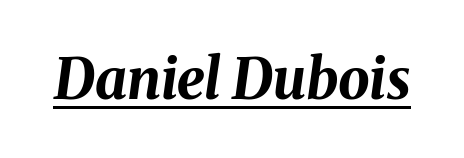
The lettering is marked with a stroke running underneath it. Bold? Absolutely — the strokes are thick and heavy. The face used here has a pronounced slope to its letters. Tracking here is standard; glyphs follow each other at the usual distance.
